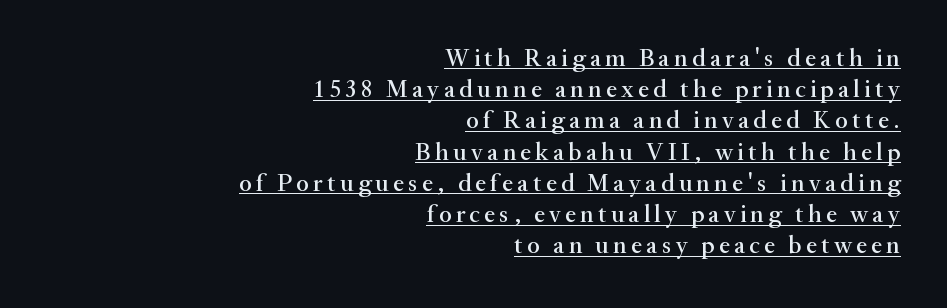
Underlined type. Is there much room between lines? A standard amount, neither cramped nor airy. The specimen reads as upright at a glance. These lines are set flush right with a ragged left edge.
